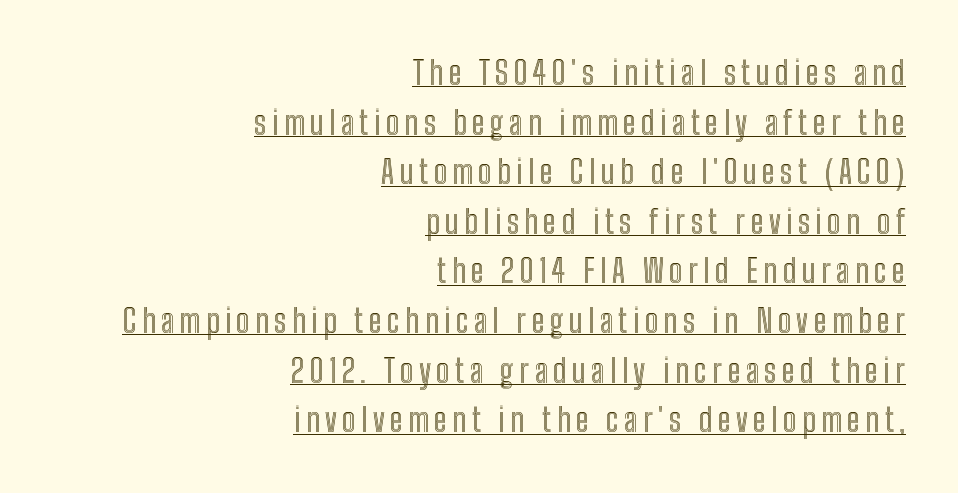
The rendered words wear a rule along their underside. Short and long lines alike share a common ending point at right. Nope, not italic — everything's standing straight. The vertical gap from one line to the next is medium. Spacing verdict: proportional, widths tailored to each character.
